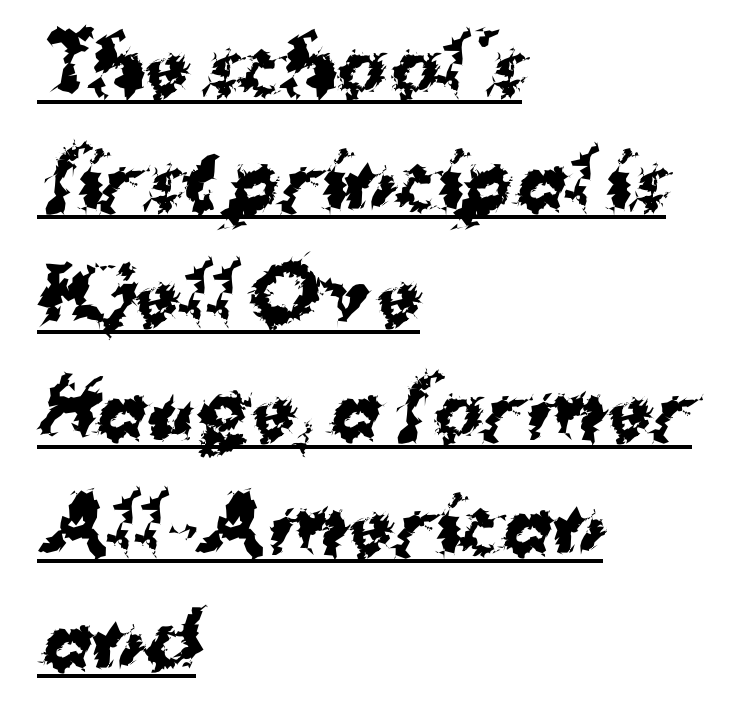
{"serif": "no", "bold": "yes", "weight": "bold", "width": "normal", "stroke_contrast": "medium", "x_height": "medium", "monospaced": "no", "underline": "yes", "align": "left", "line_spacing": "normal", "line_spacing_ratio": 1.53, "letter_spacing": "normal", "letter_spacing_em": 0.0, "glyph_px": 75}
